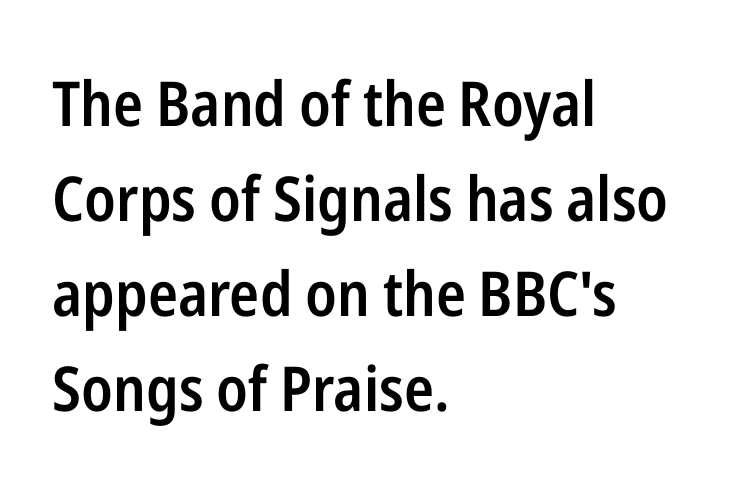
{"serif": "no", "italic": "no", "bold": "semi", "weight": "semibold", "width": "condensed", "stroke_contrast": "low", "x_height": "medium", "monospaced": "no", "underline": "no", "align": "left", "line_spacing": "normal", "line_spacing_ratio": 1.53, "letter_spacing": "normal", "letter_spacing_em": 0.0, "glyph_px": 62}
